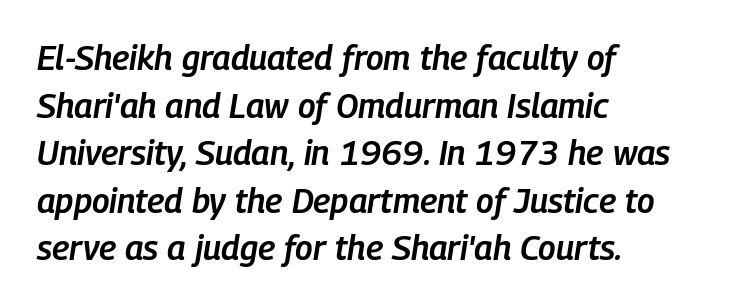
The image shows 34 px semibold, condensed type, italic (leaning right); set left-aligned, normal line spacing (1.4x), normal letter spacing, not underlined; low stroke contrast and a medium x-height.
